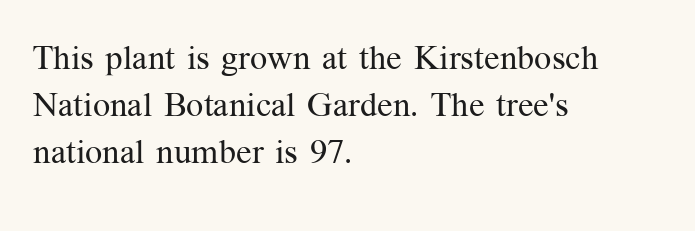
{"serif": "yes", "italic": "no", "bold": "no", "weight": "regular", "width": "normal", "stroke_contrast": "medium", "x_height": "medium", "monospaced": "no", "underline": "no", "align": "left", "line_spacing": "normal", "line_spacing_ratio": 1.38, "letter_spacing": "normal", "letter_spacing_em": 0.0, "glyph_px": 34}
